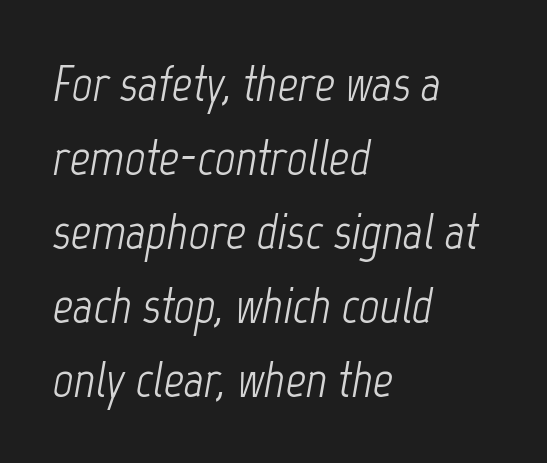
Q: Is the text bold? A: No.
Q: Is the text italic (slanted)? A: Yes, it leans right by about 12 degrees.
Q: Is the text underlined? A: No.
Q: How is the paragraph aligned? A: Left-aligned.
Q: Is the spacing between letters normal or unusually wide? A: Normal.
Q: Is the spacing between lines tight, normal or loose? A: Normal.
Q: Width (condensed, normal, or wide)? A: Condensed.
Q: Stroke contrast? A: Low.
Q: x-height? A: Medium.
Q: Monospaced? A: No.
